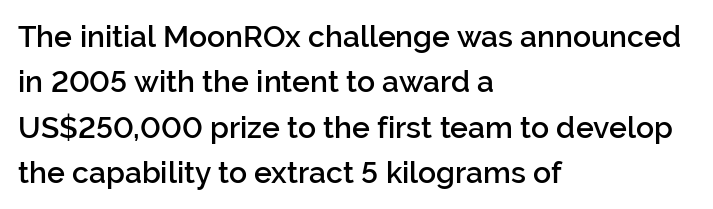
The passage is arranged the way most books set body copy — flush left. Check under the words: just untouched page. The letters stand upright; this is a roman face. How are the letters spaced? Ordinarily, with no added tracking.
